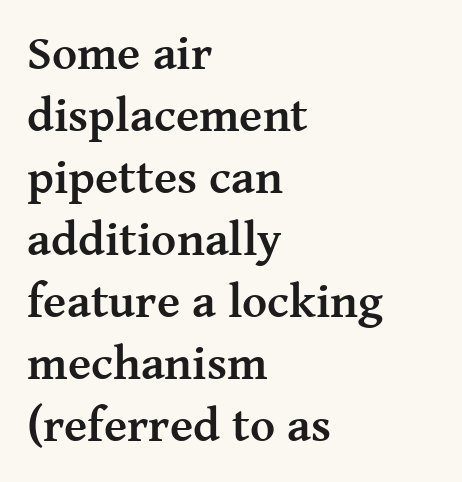
Q: Is the text bold? A: Yes.
Q: Is the text italic (slanted)? A: No, it is upright.
Q: Is the typeface a serif or a sans-serif typeface? A: Serif.
Q: Is the text underlined? A: No.
Q: How is the paragraph aligned? A: Left-aligned.
Q: Is the spacing between letters normal or unusually wide? A: Normal.
Q: Is the spacing between lines tight, normal or loose? A: Normal.
Q: Width (condensed, normal, or wide)? A: Normal.
Q: Stroke contrast? A: Medium.
Q: x-height? A: Medium.
Q: Monospaced? A: No.
